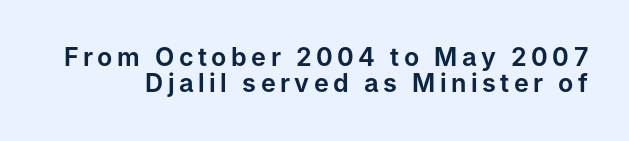
{"italic": "no", "underline": "no", "line_spacing": "tight", "line_spacing_ratio": 1.06, "glyph_px": 25}
